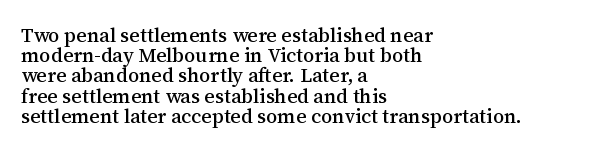
Q: Is the text italic (slanted)? A: No, it is upright.
Q: Is the text underlined? A: No.
Q: How is the paragraph aligned? A: Left-aligned.
Q: Is the spacing between letters normal or unusually wide? A: Normal.
Q: Is the spacing between lines tight, normal or loose? A: Tight.
